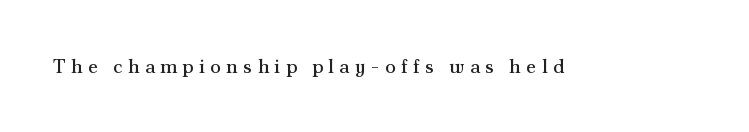
Every character sits straight up, as roman type does. Short note: letters widely spaced. The passage shown is not underscored anywhere. This is not heavy type; no bold has been used.
